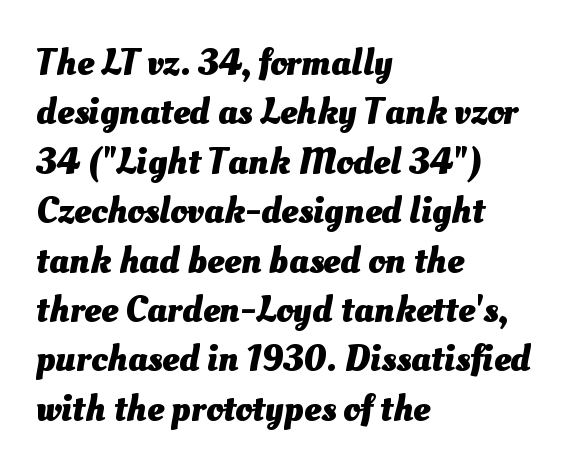
Q: Is the text bold? A: Yes.
Q: Is the text underlined? A: No.
Q: How is the paragraph aligned? A: Left-aligned.
Q: Is the spacing between letters normal or unusually wide? A: Normal.
Q: Is the spacing between lines tight, normal or loose? A: Normal.
Q: Width (condensed, normal, or wide)? A: Normal.
Q: Stroke contrast? A: Medium.
Q: x-height? A: Small.
Q: Monospaced? A: No.
